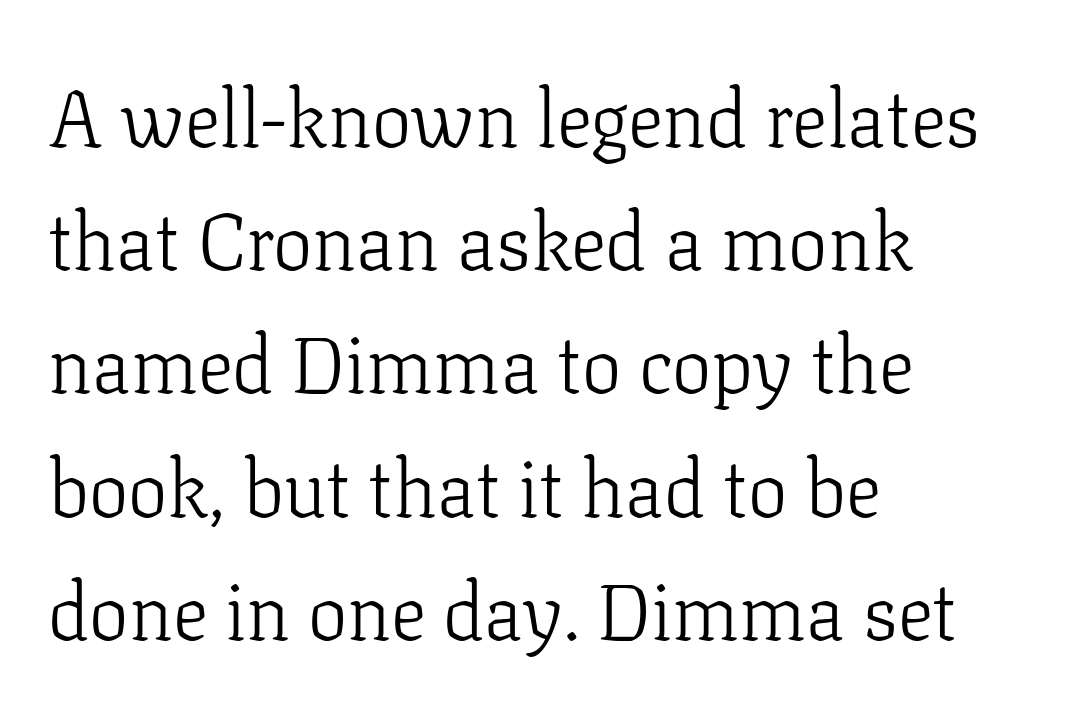
Q: Is the text bold? A: No.
Q: Is the text italic (slanted)? A: No, it is upright.
Q: Is the typeface a serif or a sans-serif typeface? A: Serif.
Q: Is the text underlined? A: No.
Q: How is the paragraph aligned? A: Left-aligned.
Q: Is the spacing between letters normal or unusually wide? A: Normal.
Q: Is the spacing between lines tight, normal or loose? A: Normal.
Q: Width (condensed, normal, or wide)? A: Normal.
Q: Stroke contrast? A: Low.
Q: x-height? A: Medium.
Q: Monospaced? A: No.
